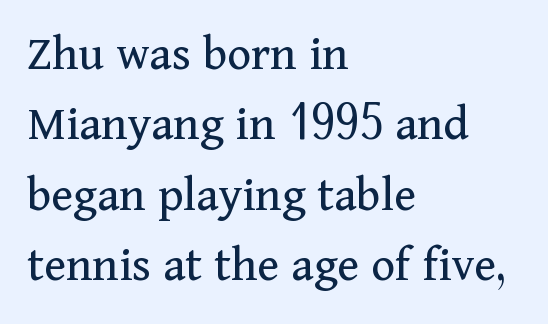
Q: Is the text bold? A: No.
Q: Is the text italic (slanted)? A: No, it is upright.
Q: Is the typeface a serif or a sans-serif typeface? A: Serif.
Q: Is the text underlined? A: No.
Q: How is the paragraph aligned? A: Left-aligned.
Q: Is the spacing between letters normal or unusually wide? A: Normal.
Q: Is the spacing between lines tight, normal or loose? A: Normal.
Q: Width (condensed, normal, or wide)? A: Normal.
Q: Stroke contrast? A: Medium.
Q: x-height? A: Medium.
Q: Monospaced? A: No.
